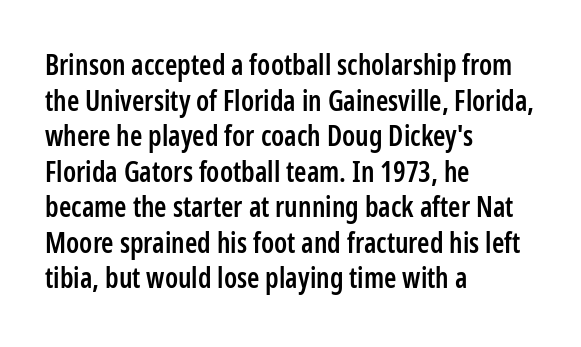
{"serif": "no", "italic": "no", "bold": "semi", "weight": "semibold", "width": "condensed", "stroke_contrast": "low", "x_height": "medium", "monospaced": "no", "underline": "no", "align": "left", "line_spacing": "normal", "line_spacing_ratio": 1.27, "letter_spacing": "normal", "letter_spacing_em": 0.0, "glyph_px": 28}
